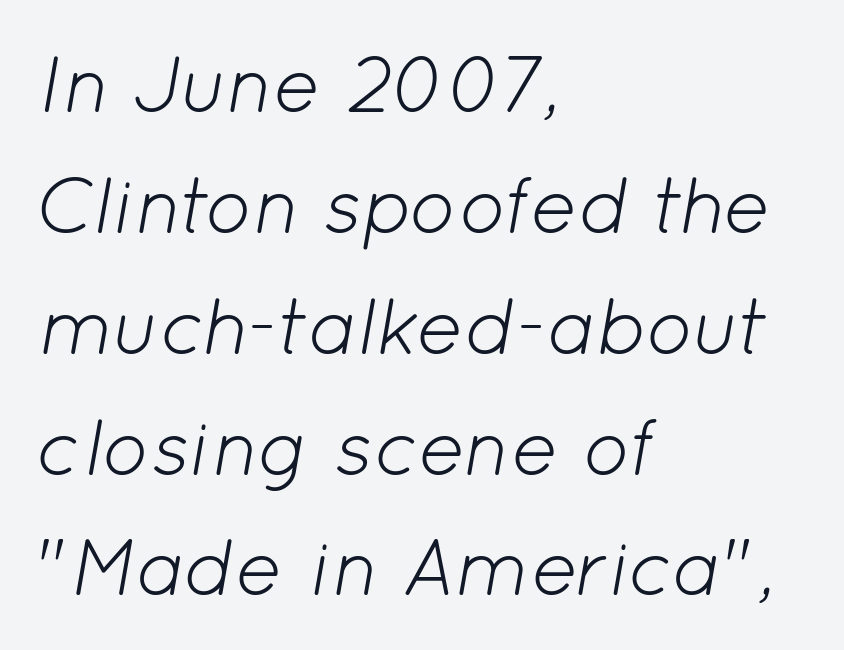
The typography opts for an oblique posture over an upright one. The characters are drawn with everyday or finer stroke widths. Descender tails drop into unmarked territory. Here the designer chose a conventional face with non-uniform glyph widths. The line-height multiplier appears to be the usual default. Glyph-to-glyph distance matches everyday printed text.
